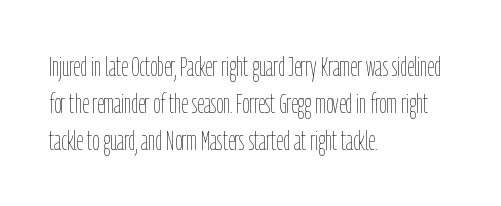
{"italic": "no", "bold": "no", "underline": "no", "align": "left", "line_spacing": "normal", "line_spacing_ratio": 1.37, "letter_spacing": "normal", "letter_spacing_em": 0.0, "glyph_px": 27}
